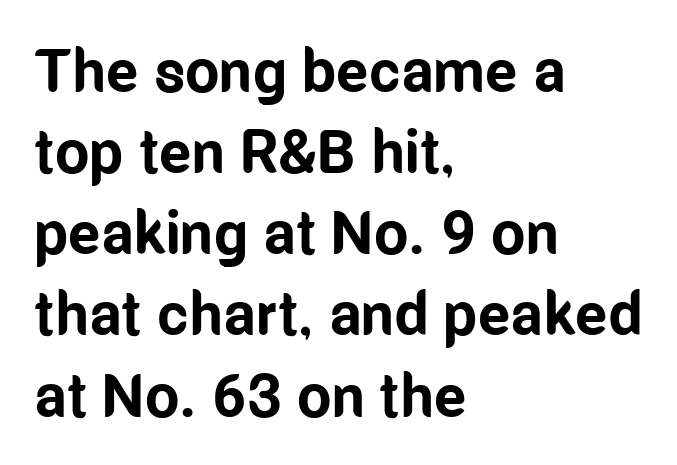
Q: Is the text bold? A: Yes.
Q: Is the text italic (slanted)? A: No, it is upright.
Q: Is the typeface a serif or a sans-serif typeface? A: Sans-serif.
Q: Is the text underlined? A: No.
Q: How is the paragraph aligned? A: Left-aligned.
Q: Is the spacing between letters normal or unusually wide? A: Normal.
Q: Is the spacing between lines tight, normal or loose? A: Normal.
Q: Width (condensed, normal, or wide)? A: Condensed.
Q: Stroke contrast? A: Low.
Q: x-height? A: Medium.
Q: Monospaced? A: No.
